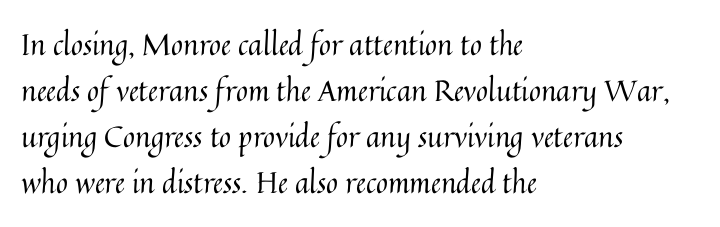
{"bold": "no", "weight": "regular", "width": "normal", "stroke_contrast": "medium", "x_height": "medium", "monospaced": "no", "underline": "no", "align": "left", "line_spacing": "normal", "line_spacing_ratio": 1.59, "letter_spacing": "normal", "letter_spacing_em": 0.0, "glyph_px": 29}
